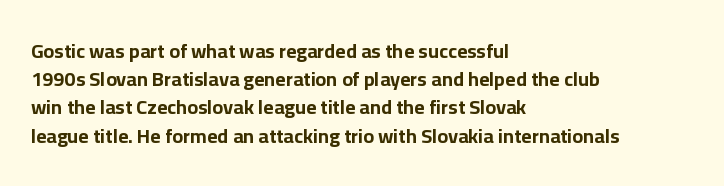
Upright lettering throughout. Each line starts at the same left margin while the right side varies. The passage shown has conventional tracking throughout. The glyphs have the mass of a bold cut. Summary of vertical rhythm: regular, with standard interline spacing. Words float on clear page, feet unadorned.
